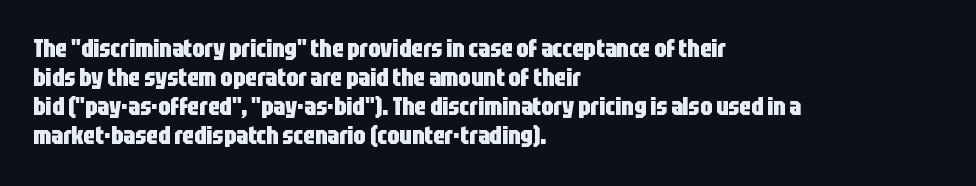
Bold? Absolutely — the strokes are thick and heavy. These lines are set flush left with a ragged right edge. Each row of text sits above clean, open space. There is no visible air inserted between adjacent glyphs. The type sits square on the baseline with zero lean.
